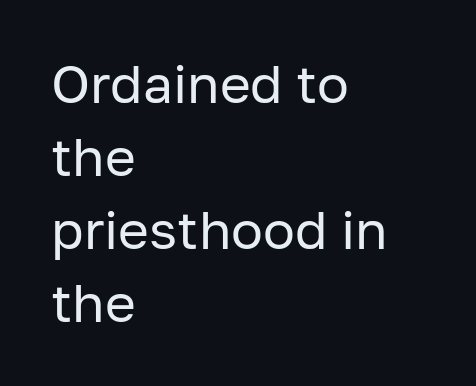
{"serif": "no", "italic": "no", "bold": "no", "weight": "regular", "width": "normal", "stroke_contrast": "low", "x_height": "medium", "monospaced": "no", "underline": "no", "align": "left", "line_spacing": "normal", "line_spacing_ratio": 1.38, "letter_spacing": "normal", "letter_spacing_em": 0.0, "glyph_px": 53}
